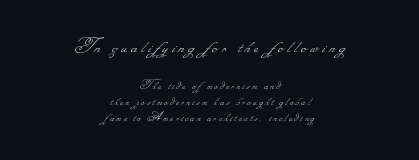
Horizontal alignment here is central, giving a formal, balanced look. Caption: face not bold, strokes unweighted. Top chunk: large. Bottom chunk: small. What's the leading like? Squeezed, with rows nearly overlapping. Nobody drew a line under any word here.
